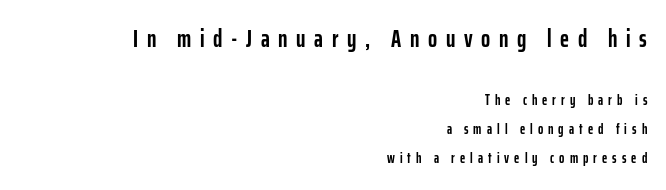
{"italic": "no", "bold": "yes", "underline": "no", "align": "right", "line_spacing": "loose", "line_spacing_ratio": 2.1, "letter_spacing": "wide", "letter_spacing_em": 0.36, "larger_block": "first", "size_ratio": 1.71, "glyph_px": 24}
